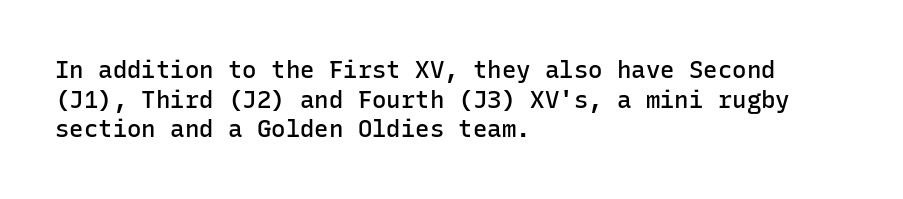
The image shows 24 px text type, upright; set left-aligned, line spacing 1.23x, normal letter spacing, not underlined.
